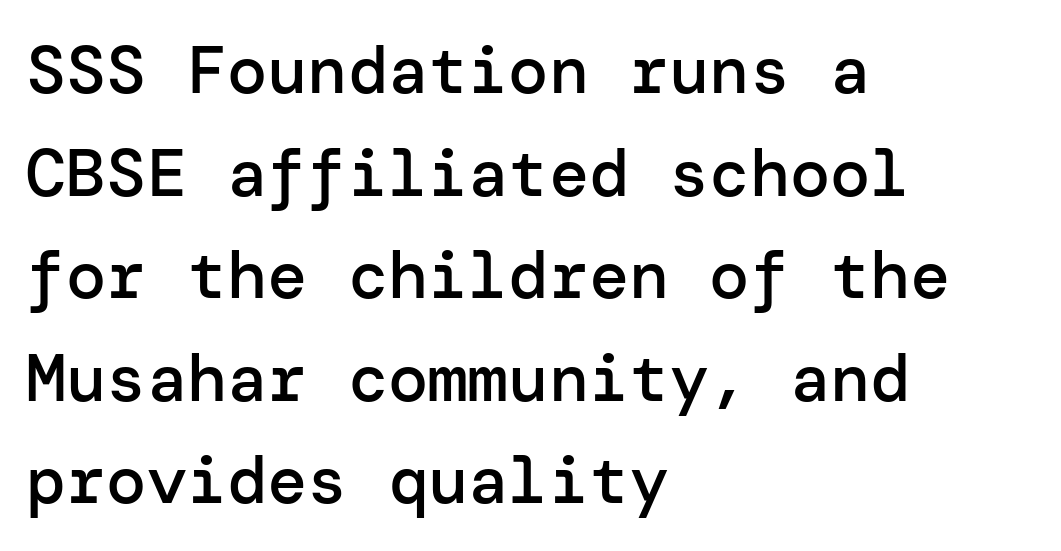
Q: Is the text bold? A: Semi-bold.
Q: Is the text italic (slanted)? A: No, it is upright.
Q: Is the typeface a serif or a sans-serif typeface? A: Sans-serif.
Q: Is the text underlined? A: No.
Q: How is the paragraph aligned? A: Left-aligned.
Q: Is the spacing between letters normal or unusually wide? A: Normal.
Q: Is the spacing between lines tight, normal or loose? A: Normal.
Q: Width (condensed, normal, or wide)? A: Normal.
Q: Stroke contrast? A: Low.
Q: x-height? A: Medium.
